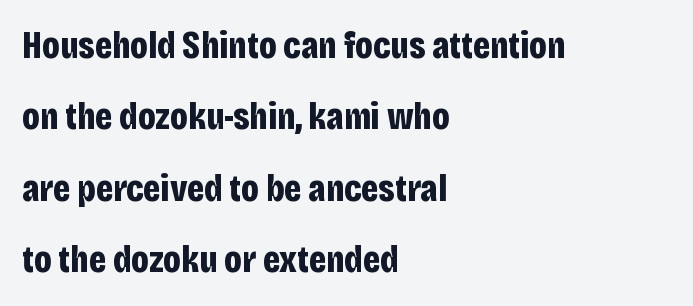
{"serif": "no", "italic": "no", "bold": "yes", "weight": "bold", "width": "condensed", "stroke_contrast": "low", "x_height": "large", "monospaced": "no", "underline": "no", "align": "left", "line_spacing_ratio": 1.88, "letter_spacing": "normal", "letter_spacing_em": 0.0, "glyph_px": 38}
